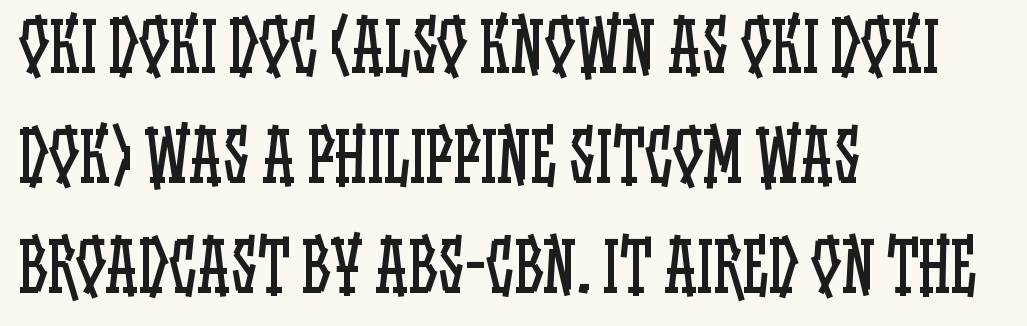
The image shows 67 px regular-weight, condensed type, upright; set left-aligned, normal line spacing (1.64x), normal letter spacing, not underlined; low stroke contrast and a large x-height.
